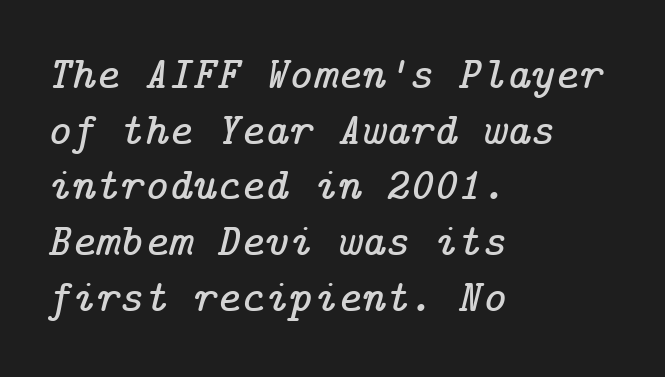
Q: Is the text italic (slanted)? A: Yes, it leans right by about 14 degrees.
Q: Is the typeface a serif or a sans-serif typeface? A: Serif.
Q: Is the text underlined? A: No.
Q: How is the paragraph aligned? A: Left-aligned.
Q: Is the spacing between letters normal or unusually wide? A: Normal.
Q: Width (condensed, normal, or wide)? A: Normal.
Q: Stroke contrast? A: Low.
Q: x-height? A: Medium.
